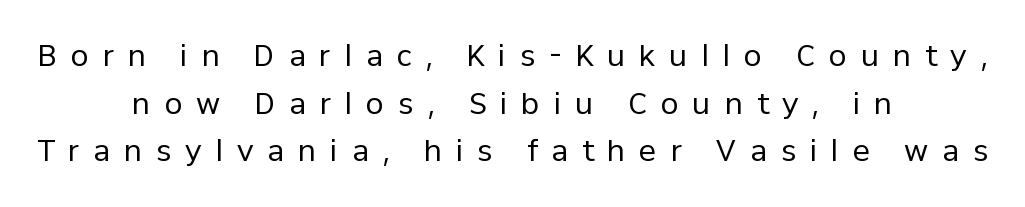
Q: Is the text bold? A: No.
Q: Is the text italic (slanted)? A: No, it is upright.
Q: Is the typeface a serif or a sans-serif typeface? A: Sans-serif.
Q: Is the text underlined? A: No.
Q: How is the paragraph aligned? A: Centered.
Q: Is the spacing between letters normal or unusually wide? A: Unusually wide.
Q: Is the spacing between lines tight, normal or loose? A: Normal.
Q: Width (condensed, normal, or wide)? A: Normal.
Q: Stroke contrast? A: Low.
Q: x-height? A: Medium.
Q: Monospaced? A: No.
